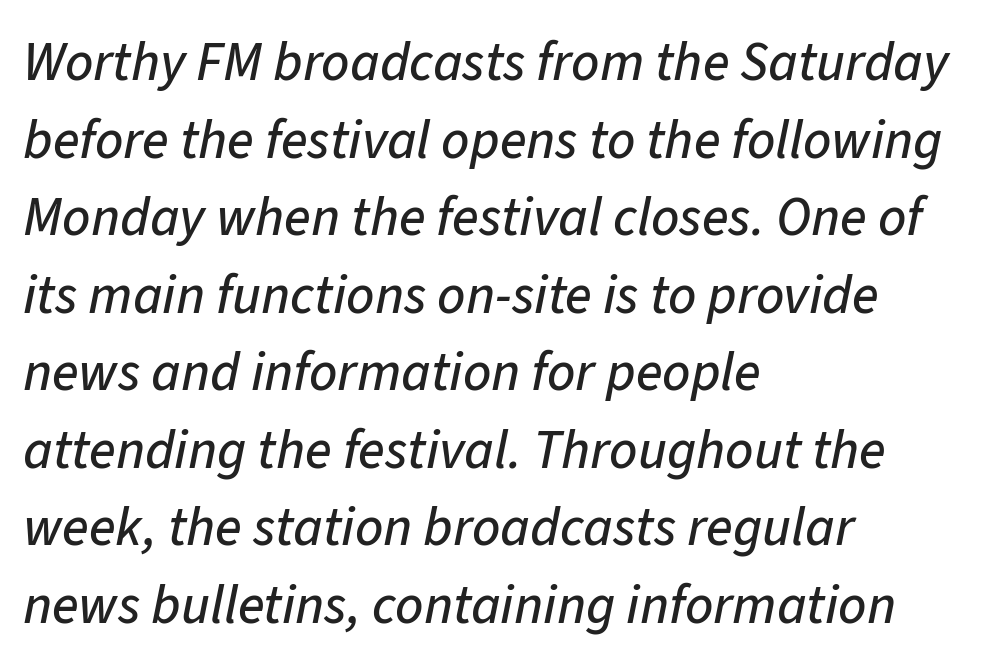
Q: Is the text italic (slanted)? A: Yes, it leans right by about 11 degrees.
Q: Is the text underlined? A: No.
Q: How is the paragraph aligned? A: Left-aligned.
Q: Is the spacing between letters normal or unusually wide? A: Normal.
Q: Is the spacing between lines tight, normal or loose? A: Normal.
Q: Width (condensed, normal, or wide)? A: Normal.
Q: Stroke contrast? A: Low.
Q: x-height? A: Medium.
Q: Monospaced? A: No.
